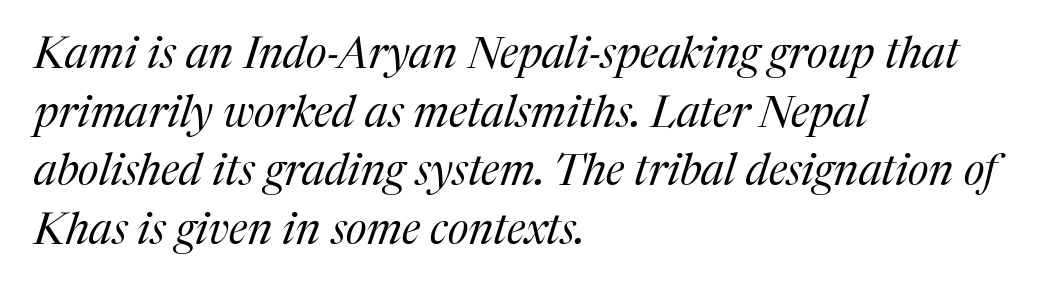
{"serif": "yes", "italic": "yes", "lean": "right", "slant_degrees": 17, "bold": "no", "weight": "regular", "width": "normal", "stroke_contrast": "medium", "x_height": "medium", "monospaced": "no", "underline": "no", "align": "left", "line_spacing": "normal", "line_spacing_ratio": 1.33, "letter_spacing": "normal", "letter_spacing_em": 0.0, "glyph_px": 44}
